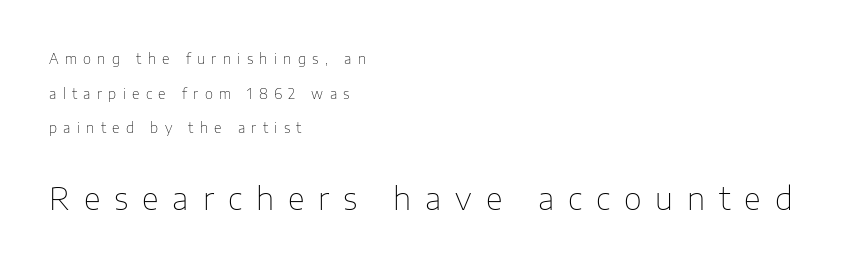
Q: Is the text bold? A: No.
Q: Is the text italic (slanted)? A: No, it is upright.
Q: Is the typeface a serif or a sans-serif typeface? A: Sans-serif.
Q: Is the text underlined? A: No.
Q: How is the paragraph aligned? A: Left-aligned.
Q: Is the spacing between letters normal or unusually wide? A: Unusually wide.
Q: Is the spacing between lines tight, normal or loose? A: Loose.
Q: Which block of text is set in a larger size, the first (top) or the second (bottom)? A: The second (bottom) one.
Q: Width (condensed, normal, or wide)? A: Normal.
Q: Stroke contrast? A: Low.
Q: x-height? A: Medium.
Q: Monospaced? A: No.
